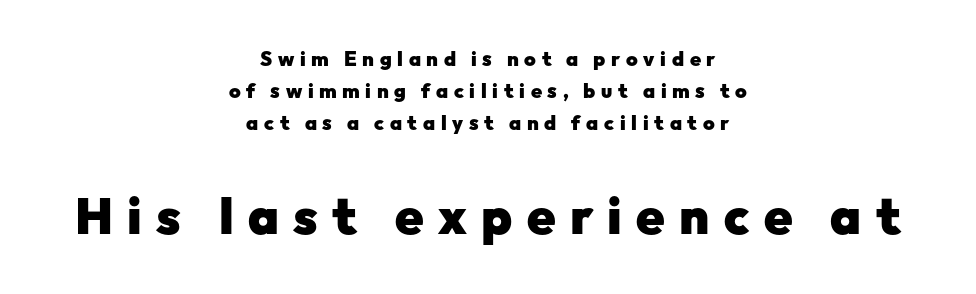
The image shows 51 px heavy sans-serif type, upright; set centered, normal line spacing (1.6x), unusually wide letter spacing (+0.28 em), not underlined; the second (bottom) block is 2.55x larger; low stroke contrast and a medium x-height.
